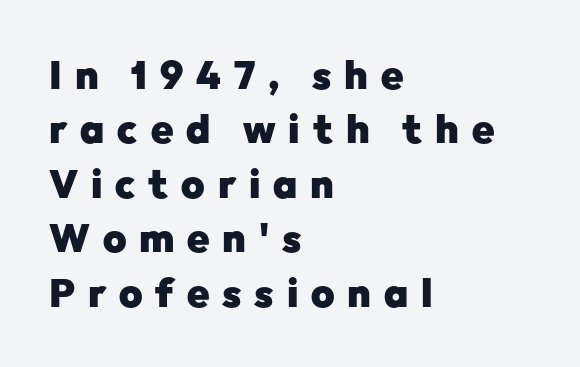
You can tell from the bare stems that sans-serif type was used. Successive baselines arrive at the customary interval. Plain, unruled lines of type. Reading down the block, your eye returns to a fixed left position each line.
